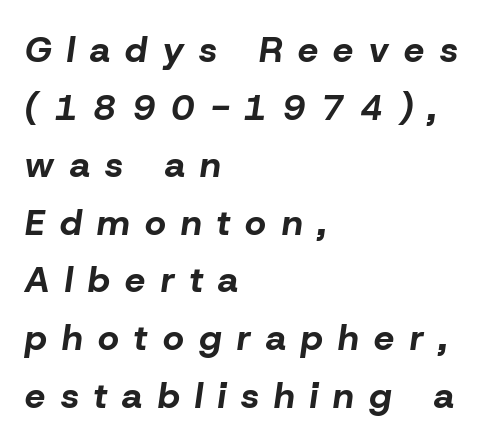
{"italic": "yes", "lean": "right", "slant_degrees": 8, "bold": "yes", "weight": "bold", "width": "normal", "stroke_contrast": "low", "x_height": "medium", "monospaced": "no", "underline": "no", "align": "left", "line_spacing": "normal", "line_spacing_ratio": 1.6, "letter_spacing": "wide", "letter_spacing_em": 0.43, "glyph_px": 36}
